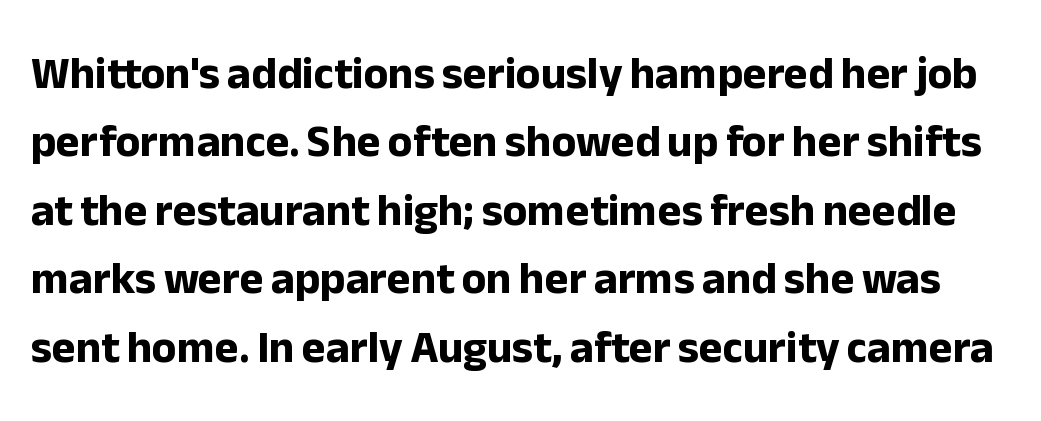
It's the straight-up-and-down kind of type. Line spacing here is normal. Summary of weight: heavy, a full bold. Font category for this specimen: sans-serif. The strip under each line holds only bare page.
